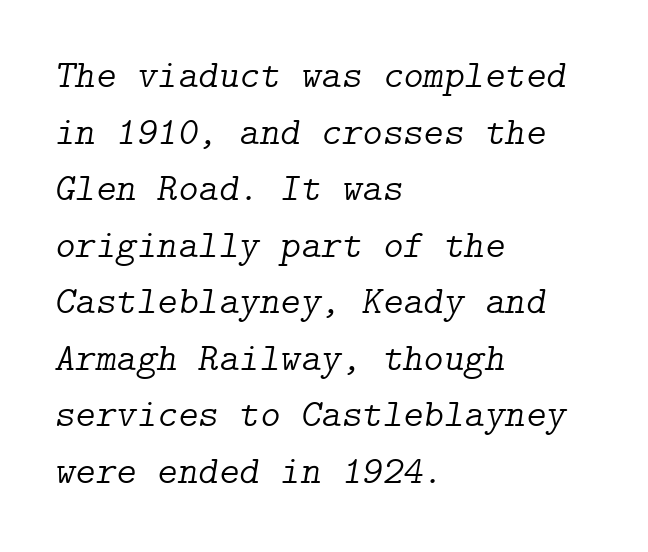
Q: Is the text bold? A: No.
Q: Is the text italic (slanted)? A: Yes, it leans right by about 9 degrees.
Q: Is the typeface a serif or a sans-serif typeface? A: Serif.
Q: Is the text underlined? A: No.
Q: How is the paragraph aligned? A: Left-aligned.
Q: Is the spacing between letters normal or unusually wide? A: Normal.
Q: Is the spacing between lines tight, normal or loose? A: Normal.
Q: Width (condensed, normal, or wide)? A: Normal.
Q: Stroke contrast? A: Low.
Q: x-height? A: Medium.
